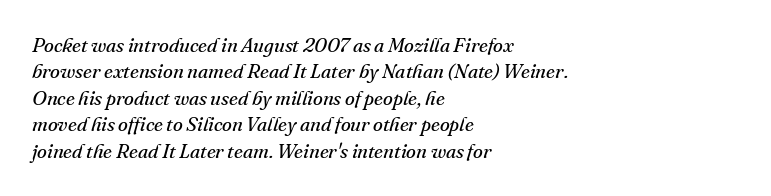
The image shows 20 px text type, italic (leaning right); set left-aligned, normal line spacing (1.32x), normal letter spacing, not underlined.
